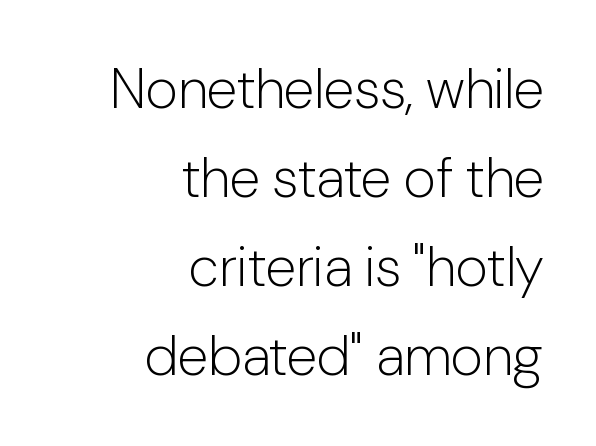
{"serif": "no", "italic": "no", "bold": "no", "weight": "light", "width": "normal", "stroke_contrast": "low", "x_height": "medium", "monospaced": "no", "underline": "no", "align": "right", "line_spacing": "normal", "line_spacing_ratio": 1.59, "letter_spacing": "normal", "letter_spacing_em": 0.0, "glyph_px": 56}
